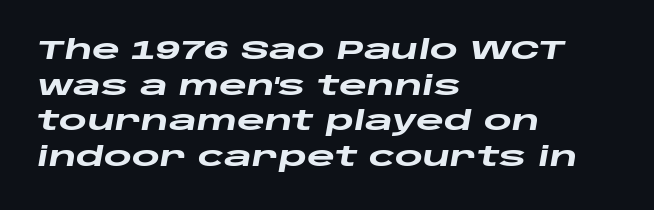
Q: Is the text bold? A: Yes.
Q: Is the text italic (slanted)? A: Yes, it leans right by about 10 degrees.
Q: Is the text underlined? A: No.
Q: How is the paragraph aligned? A: Left-aligned.
Q: Is the spacing between letters normal or unusually wide? A: Normal.
Q: Is the spacing between lines tight, normal or loose? A: Normal.
